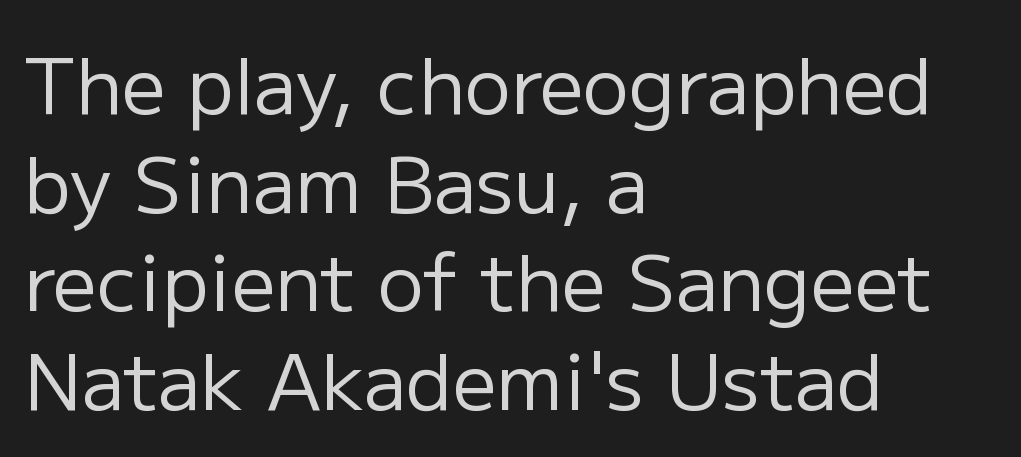
The image shows 77 px regular-weight sans-serif type, upright; set left-aligned, normal line spacing (1.28x), normal letter spacing, not underlined; low stroke contrast and a medium x-height.
